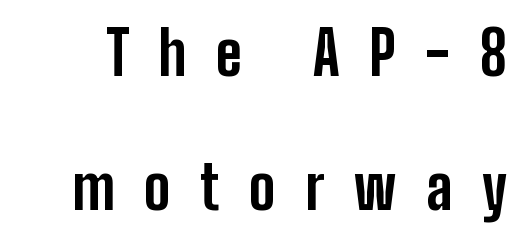
The text was rendered using a sans face with plain stroke endings. Look at the tracking — it's clearly loosened, letters drifting apart. Characters remain perfectly vertical along every line. This sample has the flowing, uneven cadence of proportional lettering. The vertical gap from one line to the next is large. A full-strength bold gives these letters their thick strokes.
